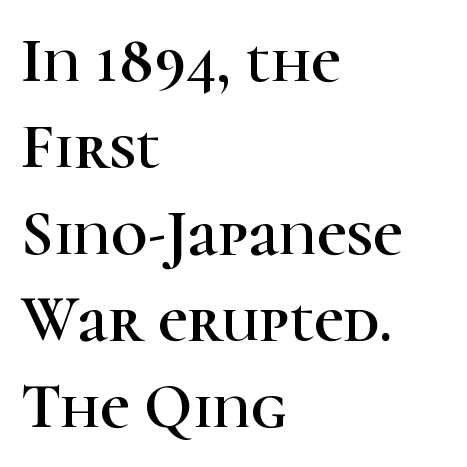
{"serif": "yes", "italic": "no", "width": "normal", "stroke_contrast": "high", "x_height": "medium", "monospaced": "no", "underline": "no", "align": "left", "line_spacing": "normal", "line_spacing_ratio": 1.35, "letter_spacing": "normal", "letter_spacing_em": 0.0, "glyph_px": 64}
